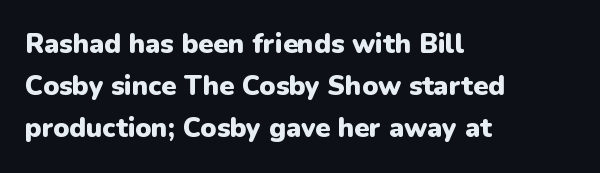
{"italic": "no", "bold": "yes", "underline": "no", "align": "left", "line_spacing": "normal", "line_spacing_ratio": 1.56, "letter_spacing": "normal", "letter_spacing_em": 0.0, "glyph_px": 27}
